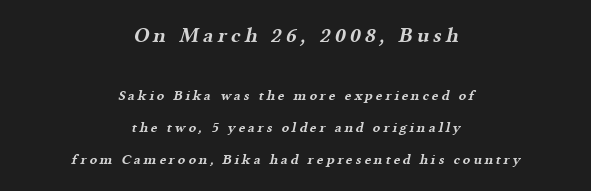
The image shows 21 px bold type; set centered, loose line spacing (2.26x), unusually wide letter spacing (+0.2 em), not underlined; the first (top) block is 1.5x larger.
